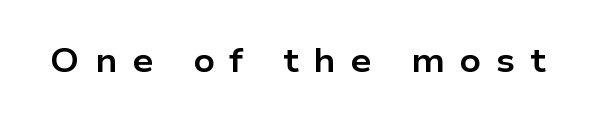
Q: Is the text bold? A: Yes.
Q: Is the text italic (slanted)? A: No, it is upright.
Q: Is the typeface a serif or a sans-serif typeface? A: Sans-serif.
Q: Is the text underlined? A: No.
Q: Is the spacing between letters normal or unusually wide? A: Unusually wide.
Q: Width (condensed, normal, or wide)? A: Wide.
Q: Stroke contrast? A: Low.
Q: x-height? A: Medium.
Q: Monospaced? A: No.
